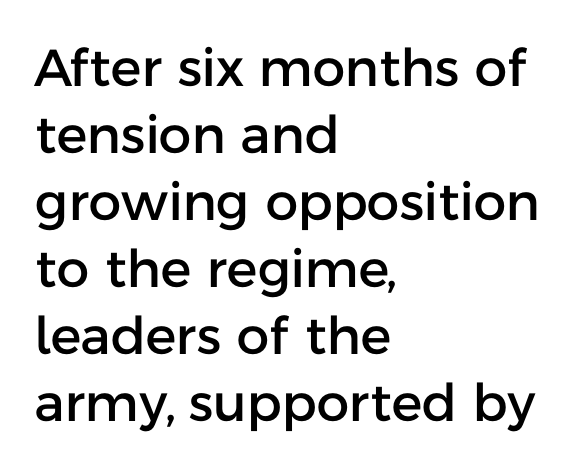
The image shows 52 px sans-serif type, upright; set left-aligned, normal line spacing (1.29x), normal letter spacing, not underlined; low stroke contrast and a medium x-height.
